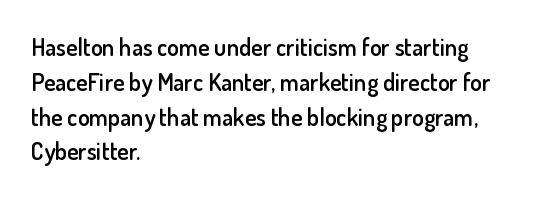
Notice how descenders clear the ascenders below comfortably — that's standard leading. It's the straight-up-and-down kind of type. Horizontally, the lines are justified to the leading edge only. Is the letter spacing exaggerated? No — it looks like the ordinary default. Semibold letterforms, between regular and bold.
